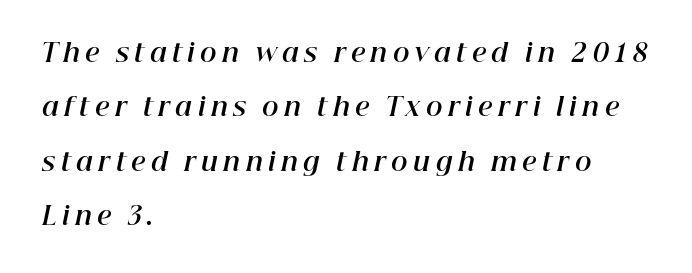
Looking at the ascenders, they clearly lean. The space between consecutive lines is lavish. The gap between lines stays unmarked. Thick stems and heavy bowls — unmistakably bold.
